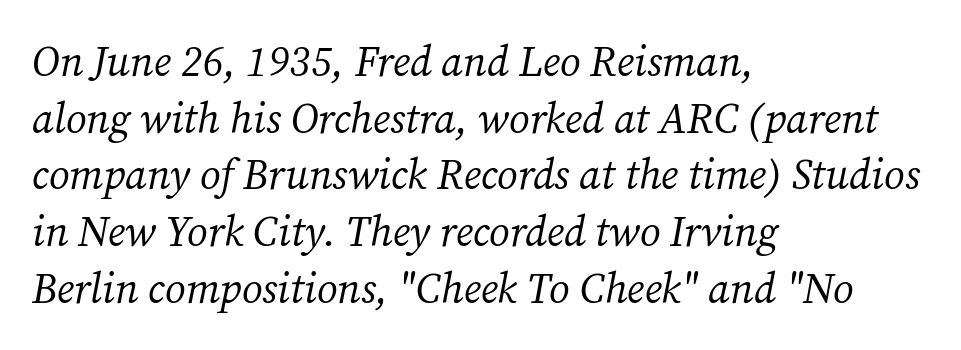
Nobody drew a line under any word here. Caption: multi-line text, flush left, ragged right. The designer went with a serif here, giving each stem small feet. Weight: not bold — regular or lighter.
